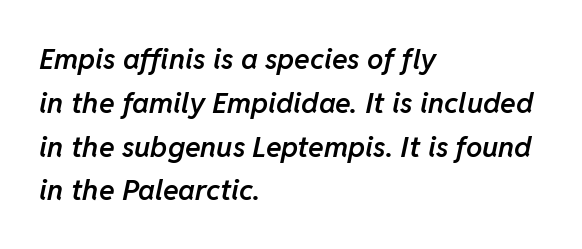
{"italic": "yes", "lean": "right", "slant_degrees": 11, "bold": "semi", "weight": "semibold", "width": "normal", "stroke_contrast": "low", "x_height": "medium", "monospaced": "no", "underline": "no", "align": "left", "line_spacing": "normal", "line_spacing_ratio": 1.51, "letter_spacing": "normal", "letter_spacing_em": 0.0, "glyph_px": 29}
